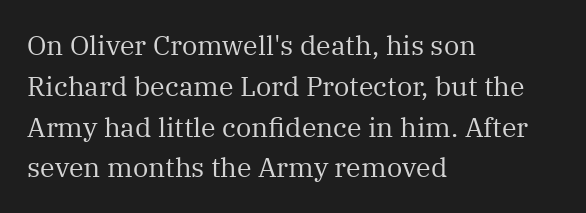
{"italic": "no", "bold": "no", "underline": "no", "align": "left", "line_spacing": "normal", "line_spacing_ratio": 1.51, "letter_spacing": "normal", "letter_spacing_em": 0.0, "glyph_px": 27}
